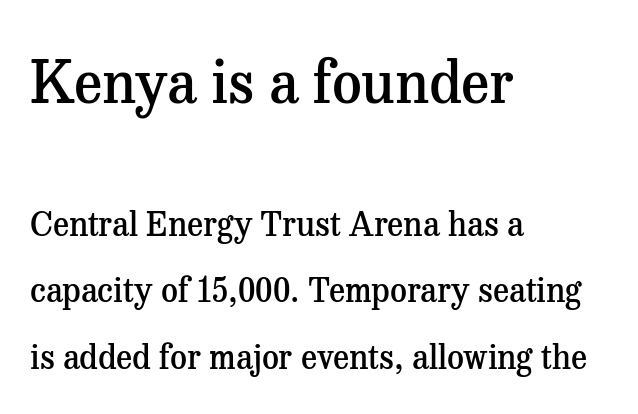
The image shows 58 px semibold serif type, upright; set left-aligned, loose line spacing (2.02x), normal letter spacing, not underlined; the first (top) block is 1.76x larger; medium stroke contrast and a medium x-height.
